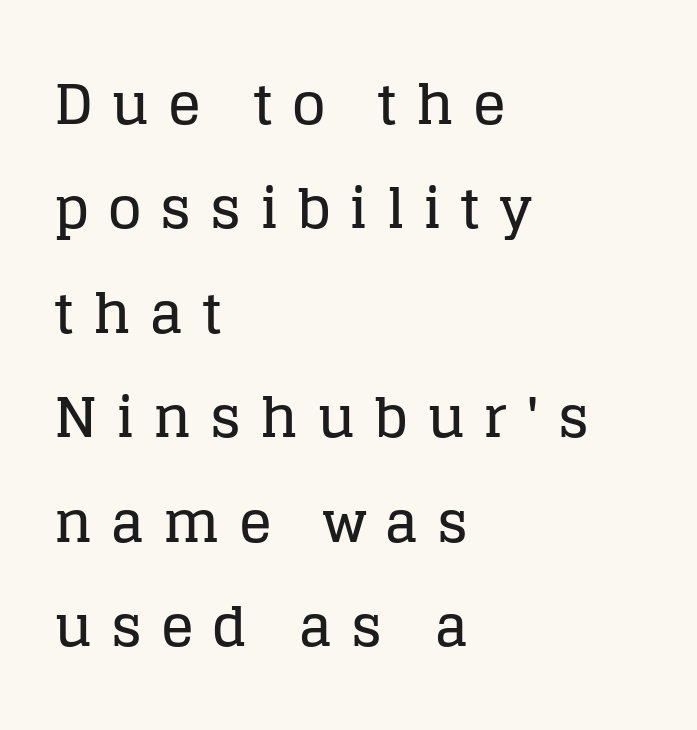
Descenders hang freely into open space. Letterform terminals end in serifs throughout the passage. The block of text is sparse from top to bottom, with ample space between rows. Designer's note — italics off, roman on. This rendering widens character spacing well past its baseline value. Is the block centered? No — it sits flush against the left margin.
